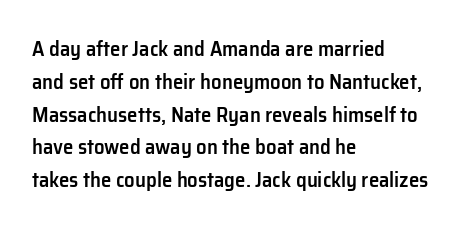
Q: Is the text bold? A: Semi-bold.
Q: Is the text italic (slanted)? A: No, it is upright.
Q: Is the text underlined? A: No.
Q: How is the paragraph aligned? A: Left-aligned.
Q: Is the spacing between letters normal or unusually wide? A: Normal.
Q: Is the spacing between lines tight, normal or loose? A: Normal.
